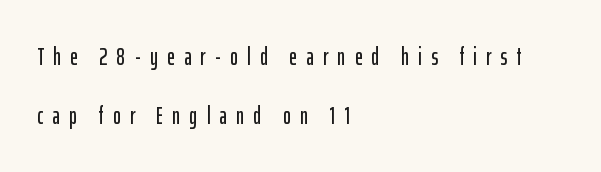
The line texture is sparse and dotted thanks to wide tracking. The specimen omits any rule beneath the text block's lines. Style check: upright. If you drew a ruler down the left edge, every line would touch it.
